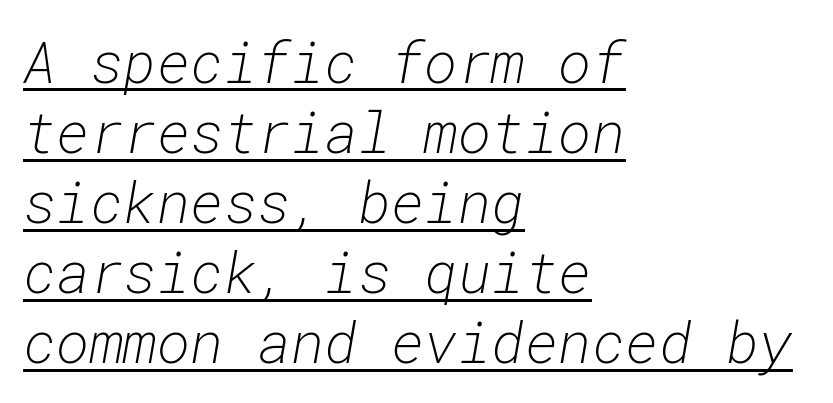
The image shows 57 px light type, italic (leaning right), monospaced; set left-aligned, line spacing 1.23x, normal letter spacing, underlined; low stroke contrast and a medium x-height.
